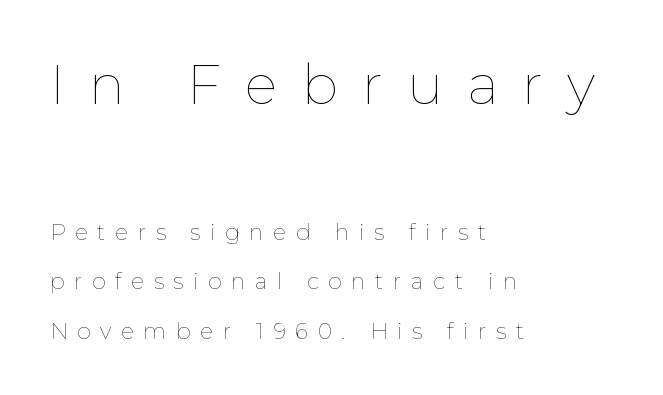
Q: Is the text bold? A: No.
Q: Is the text italic (slanted)? A: No, it is upright.
Q: Is the text underlined? A: No.
Q: How is the paragraph aligned? A: Left-aligned.
Q: Is the spacing between letters normal or unusually wide? A: Unusually wide.
Q: Is the spacing between lines tight, normal or loose? A: Loose.
Q: Which block of text is set in a larger size, the first (top) or the second (bottom)? A: The first (top) one.
Q: Width (condensed, normal, or wide)? A: Normal.
Q: Stroke contrast? A: Low.
Q: x-height? A: Medium.
Q: Monospaced? A: No.
